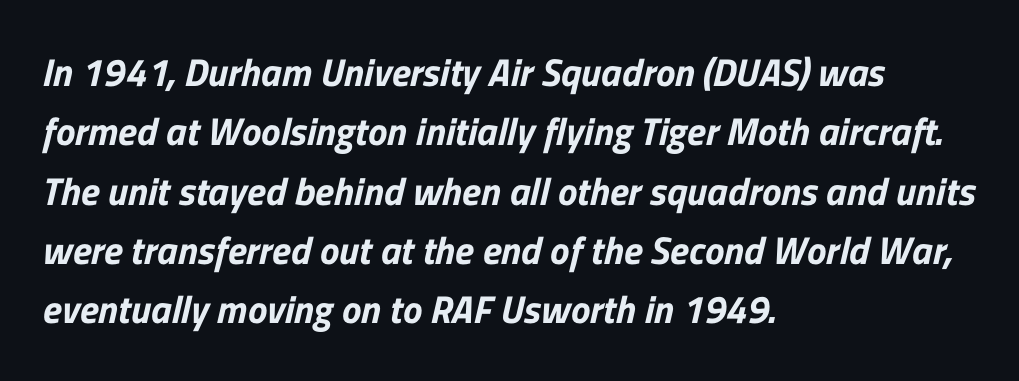
Horizontally, the lines are justified to the leading edge only. Underline: absent. In terms of letterspacing, this is plain default setting. Serif or sans? Sans — the stroke terminals are bare. Do the characters align in a grid? No, the font is proportional. Notice how descenders clear the ascenders below comfortably — that's standard leading.
